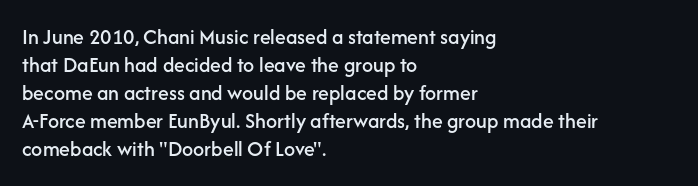
Q: Is the text italic (slanted)? A: No, it is upright.
Q: Is the text underlined? A: No.
Q: How is the paragraph aligned? A: Left-aligned.
Q: Is the spacing between letters normal or unusually wide? A: Normal.
Q: Is the spacing between lines tight, normal or loose? A: Normal.
